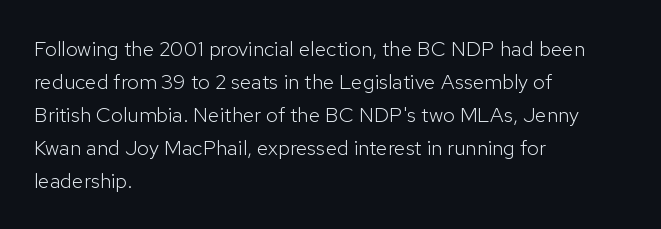
{"italic": "no", "bold": "no", "underline": "no", "align": "left", "line_spacing": "normal", "line_spacing_ratio": 1.57, "letter_spacing": "normal", "letter_spacing_em": 0.0, "glyph_px": 21}
